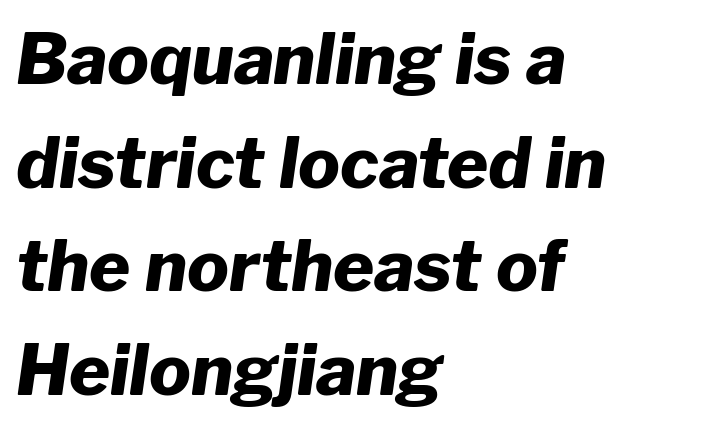
The image shows 70 px heavy type, italic (leaning right); set left-aligned, normal line spacing (1.48x), normal letter spacing, not underlined; low stroke contrast and a medium x-height.
